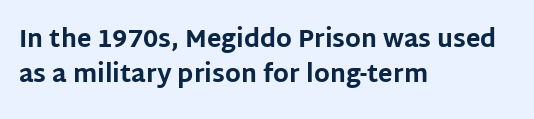
Q: Is the text bold? A: Yes.
Q: Is the text italic (slanted)? A: No, it is upright.
Q: Is the text underlined? A: No.
Q: How is the paragraph aligned? A: Left-aligned.
Q: Is the spacing between letters normal or unusually wide? A: Normal.
Q: Is the spacing between lines tight, normal or loose? A: Normal.
